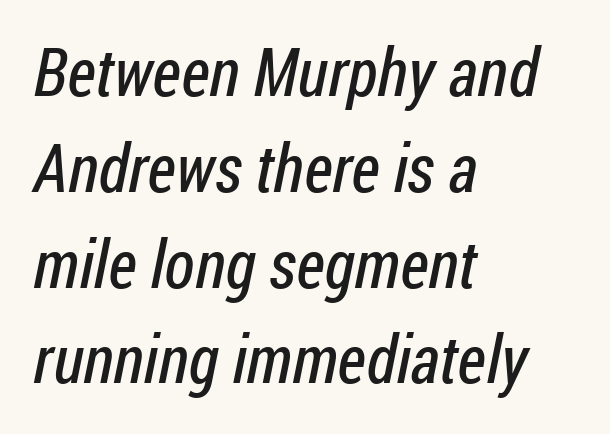
The image shows 67 px regular-weight, condensed sans-serif type; set left-aligned, normal line spacing (1.43x), normal letter spacing, not underlined; low stroke contrast and a medium x-height.
